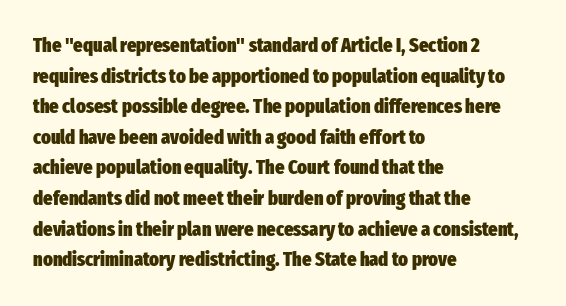
Underlining? Definitely not there. The paragraph has a hard left edge and a soft right edge. A typesetter would mark this as roman, not italic. What weight is shown? A full bold with thick strokes.
